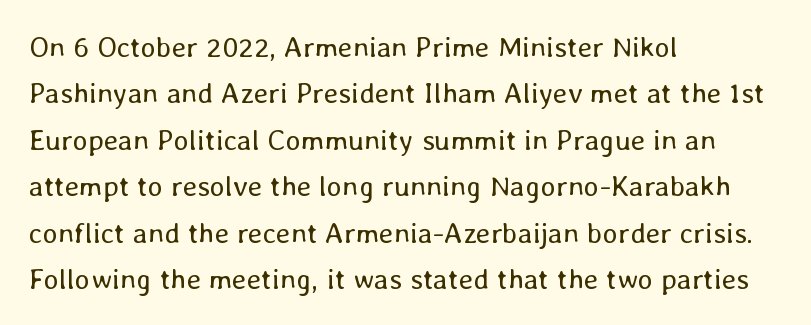
Each word holds together tightly as a unit, with standard inter-letter gaps. Counters stay open thanks to moderate or lighter strokes. Reading down the block, your eye returns to a fixed left position each line. A typesetter would mark this as roman, not italic. You could not count columns in this text — the font is proportionally spaced. Horizontal bands of white between lines are of average thickness.
